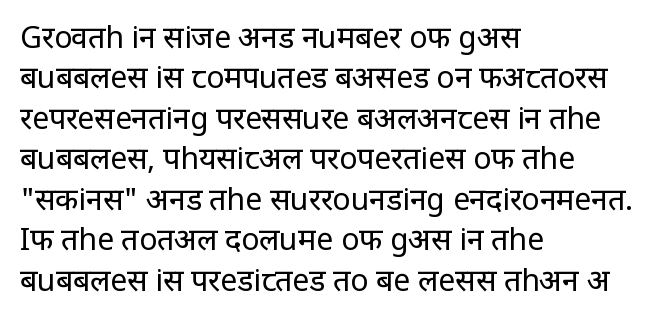
{"serif": "no", "italic": "no", "bold": "no", "weight": "regular", "width": "condensed", "stroke_contrast": "low", "x_height": "large", "monospaced": "no", "underline": "no", "align": "left", "line_spacing": "normal", "line_spacing_ratio": 1.35, "letter_spacing": "normal", "letter_spacing_em": 0.0, "glyph_px": 30}
